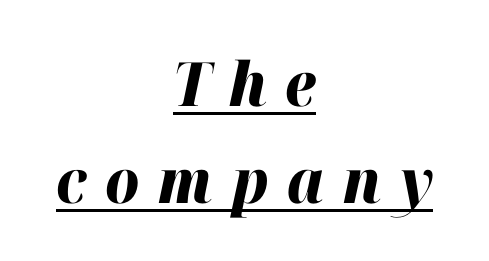
Emphasis by weight is at full strength: bold. Slanted lettering throughout. The lettering is marked with a stroke running underneath it. Honestly, the row spacing looks completely unremarkable. Spacing verdict: proportional, widths tailored to each character. Caption: expanded tracking, letters set apart.
